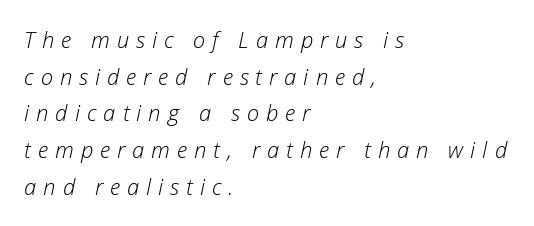
If you drew a ruler down the left edge, every line would touch it. Compared with typical body copy, the letter spacing here is much looser. The gap between lines stays unmarked. You can tell it's italic because the verticals aren't actually vertical. This block has exactly the height ordinary leading produces.
